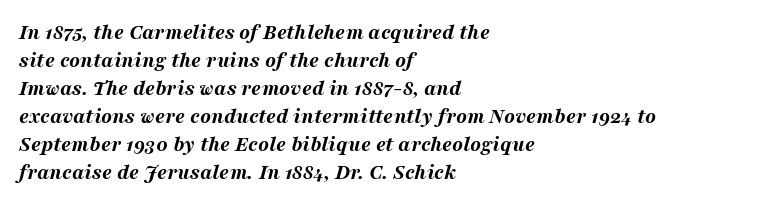
{"italic": "yes", "lean": "right", "slant_degrees": 16, "bold": "yes", "underline": "no", "align": "left", "line_spacing": "normal", "line_spacing_ratio": 1.27, "letter_spacing": "normal", "letter_spacing_em": 0.0, "glyph_px": 22}
